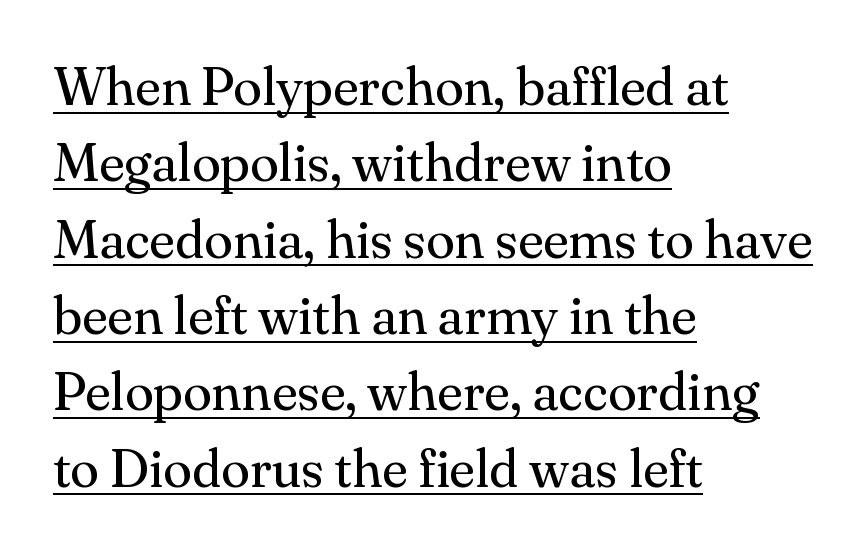
The specimen includes a rule beneath the text block's lines. Notice how the stems are strictly vertical — no italics here. The letterforms sit shoulder to shoulder at normal distance. Classification — serif.
